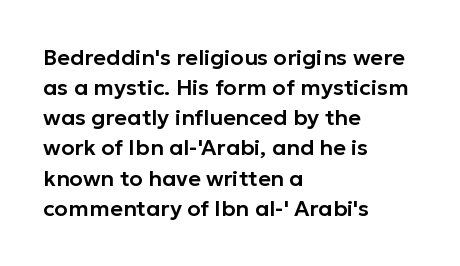
The image shows 22 px text type, upright; set left-aligned, normal line spacing (1.37x), normal letter spacing, not underlined.
